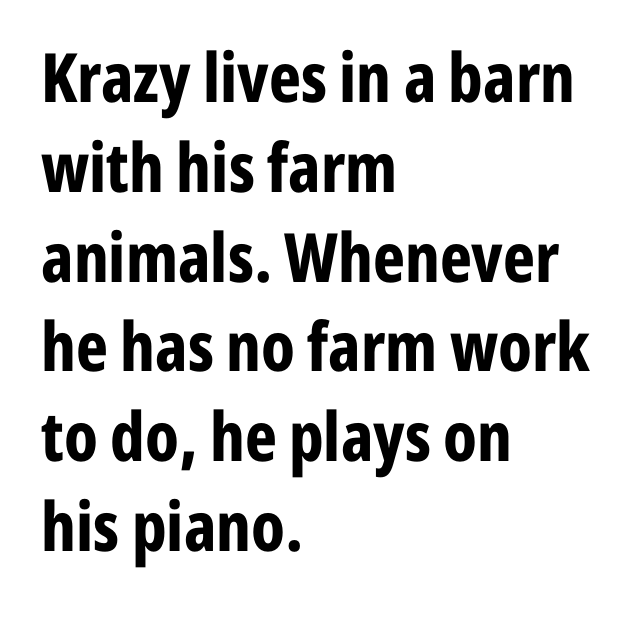
{"serif": "no", "italic": "no", "bold": "yes", "weight": "bold", "width": "condensed", "stroke_contrast": "low", "x_height": "medium", "monospaced": "no", "underline": "no", "align": "left", "line_spacing": "normal", "line_spacing_ratio": 1.32, "letter_spacing": "normal", "letter_spacing_em": 0.0, "glyph_px": 68}
